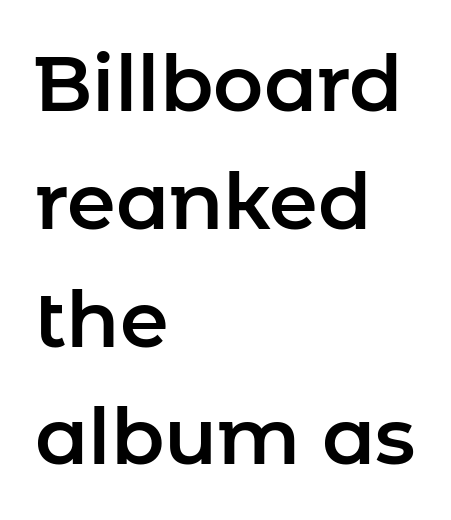
Rows of type keep a routine distance in the vertical direction. The letters advance in unequal steps, a hallmark of proportional type. A sans-serif font was chosen for this passage. Words appear dense and cohesive because spacing is normal.
